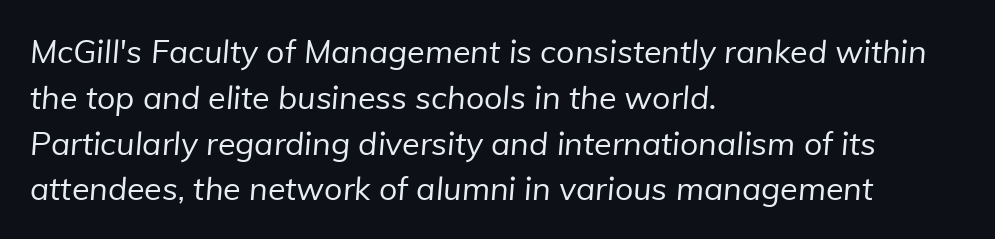
Q: Is the text bold? A: No.
Q: Is the typeface a serif or a sans-serif typeface? A: Sans-serif.
Q: Is the text underlined? A: No.
Q: How is the paragraph aligned? A: Left-aligned.
Q: Is the spacing between letters normal or unusually wide? A: Normal.
Q: Is the spacing between lines tight, normal or loose? A: Normal.
Q: Width (condensed, normal, or wide)? A: Normal.
Q: Stroke contrast? A: Low.
Q: x-height? A: Medium.
Q: Monospaced? A: No.
